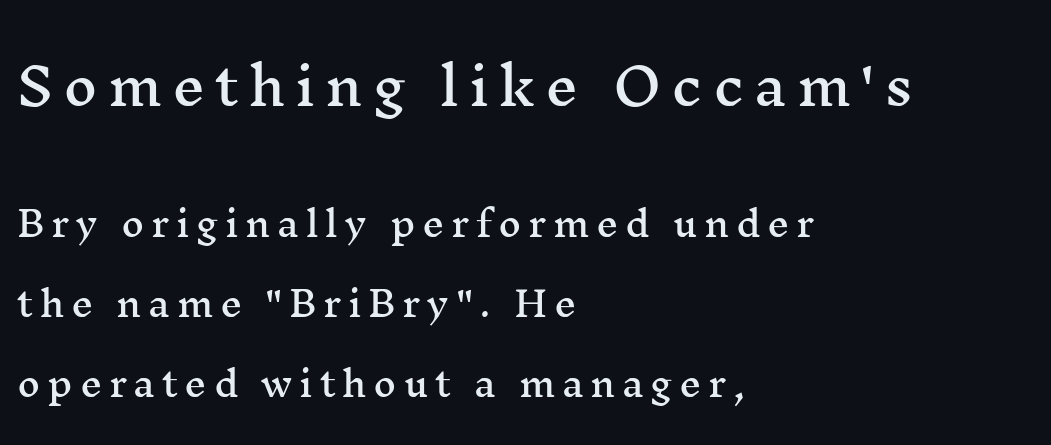
The image shows 52 px wide serif type, upright; set left-aligned, loose line spacing (2.28x), not underlined; the first (top) block is 1.49x larger; medium stroke contrast and a medium x-height.
